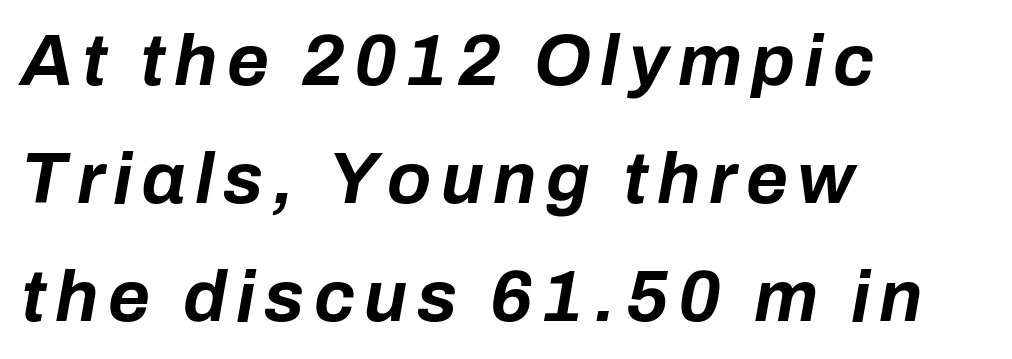
These lines are rendered in a variable-pitch font. A student would call this left alignment; a typographer would say flush left, rag right. Designer's note — italics engaged. Does the leading feel generous? No, just average.
